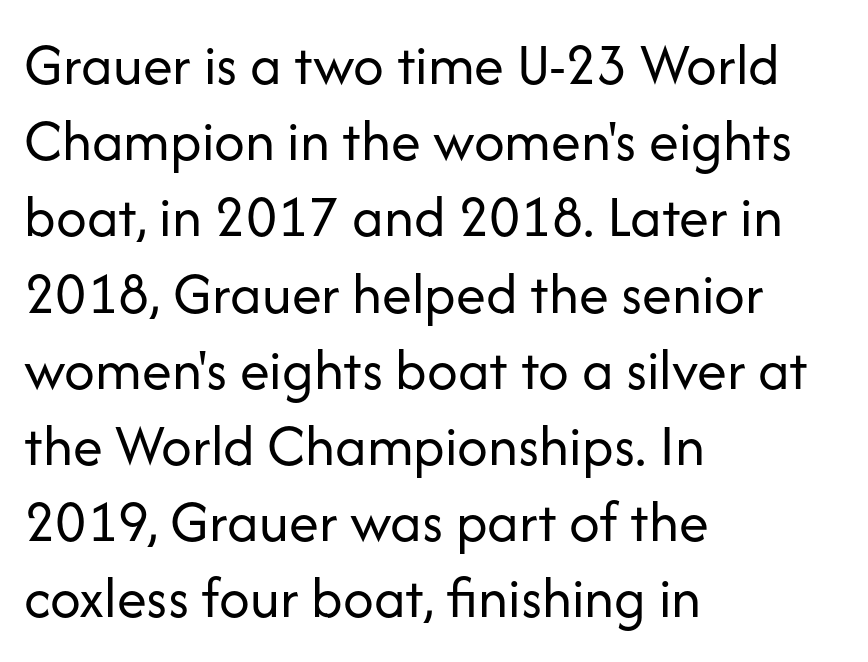
The image shows 60 px regular-weight sans-serif type, upright; set left-aligned, normal line spacing (1.27x), normal letter spacing, not underlined; low stroke contrast and a medium x-height.
